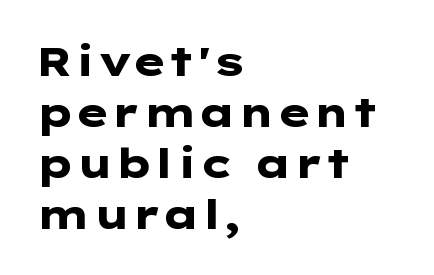
{"serif": "no", "italic": "no", "bold": "yes", "weight": "heavy", "width": "wide", "stroke_contrast": "low", "x_height": "medium", "underline": "no", "align": "left", "line_spacing_ratio": 1.24, "letter_spacing": "normal", "letter_spacing_em": 0.0, "glyph_px": 41}
